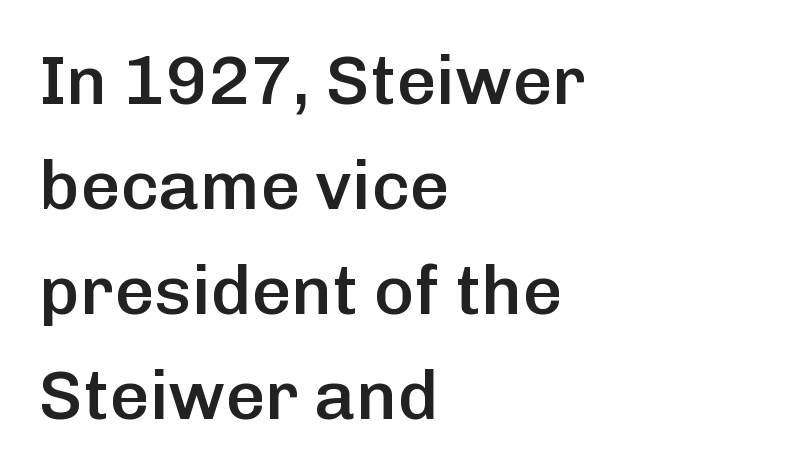
The image shows 69 px semibold sans-serif type, upright; set left-aligned, normal line spacing (1.52x), normal letter spacing, not underlined; low stroke contrast and a medium x-height.
